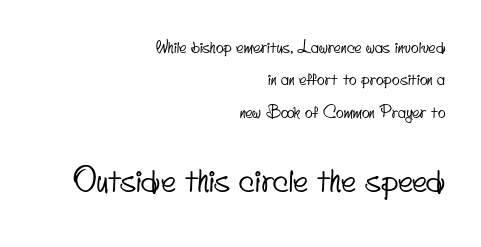
Q: Is the typeface a serif or a sans-serif typeface? A: Sans-serif.
Q: Is the text underlined? A: No.
Q: How is the paragraph aligned? A: Right-aligned.
Q: Is the spacing between letters normal or unusually wide? A: Normal.
Q: Is the spacing between lines tight, normal or loose? A: Loose.
Q: Which block of text is set in a larger size, the first (top) or the second (bottom)? A: The second (bottom) one.
Q: Width (condensed, normal, or wide)? A: Condensed.
Q: Stroke contrast? A: Low.
Q: x-height? A: Small.
Q: Monospaced? A: No.
